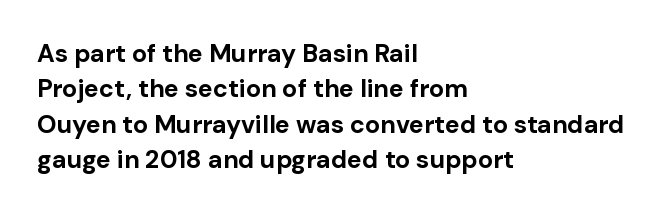
Q: Is the text bold? A: Yes.
Q: Is the text italic (slanted)? A: No, it is upright.
Q: Is the text underlined? A: No.
Q: How is the paragraph aligned? A: Left-aligned.
Q: Is the spacing between letters normal or unusually wide? A: Normal.
Q: Is the spacing between lines tight, normal or loose? A: Normal.
